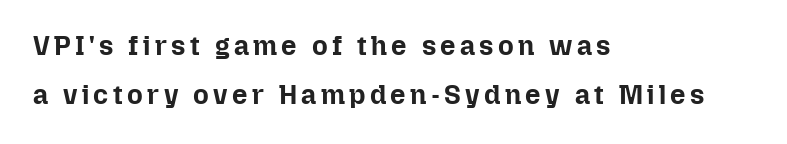
Honestly, there is no underline to notice here at all. Notice how the passage keeps a crisp vertical edge on the left only. Weight: bold. Every stem runs plumb, perpendicular to the baseline.
